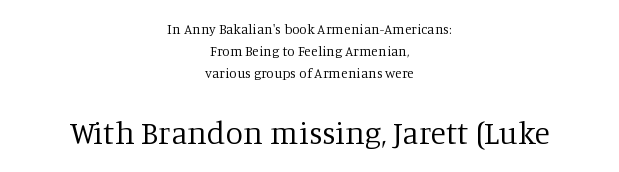
Is the letter spacing exaggerated? No — it looks like the ordinary default. This layout puts the modest block above and the oversized block below. Stroke thickness stays within the range of a standard reading face or lighter. The area under the type is left untouched.
